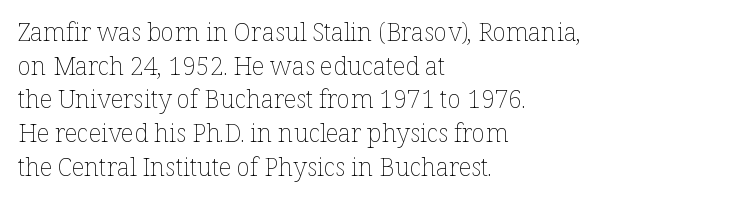
Honestly, there is no underline to notice here at all. When letters stand straight like this, we call the style roman or upright. The passage shown stacks its lines at a standard gap. Horizontal alignment here is leftward, the default for most running prose. Ink coverage per letter is moderate at most.
